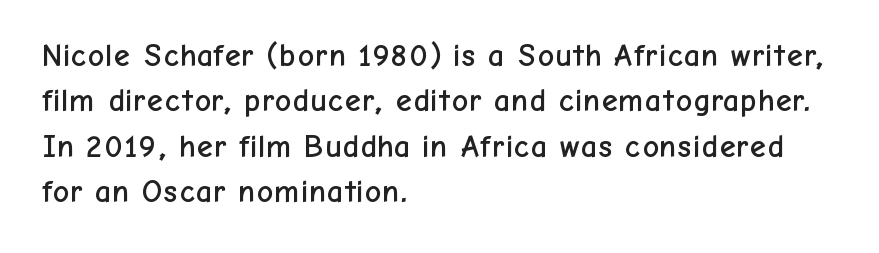
Q: Is the text italic (slanted)? A: No, it is upright.
Q: Is the typeface a serif or a sans-serif typeface? A: Sans-serif.
Q: Is the text underlined? A: No.
Q: How is the paragraph aligned? A: Left-aligned.
Q: Is the spacing between letters normal or unusually wide? A: Normal.
Q: Is the spacing between lines tight, normal or loose? A: Normal.
Q: Width (condensed, normal, or wide)? A: Normal.
Q: Stroke contrast? A: Low.
Q: x-height? A: Medium.
Q: Monospaced? A: No.
